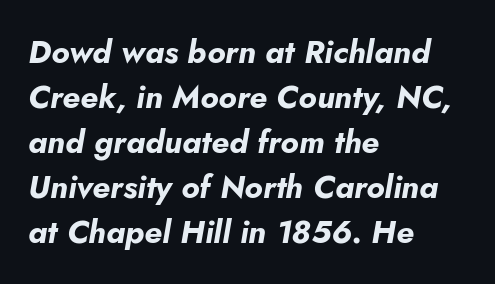
The image shows 32 px bold type, italic (leaning right); set left-aligned, normal line spacing (1.41x), normal letter spacing, not underlined; low stroke contrast and a small x-height.
